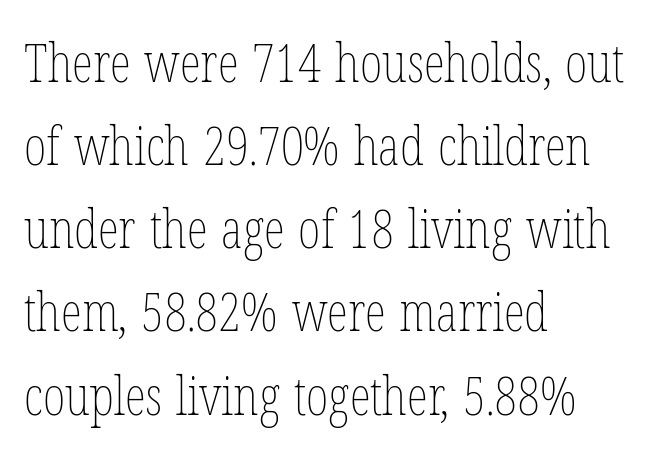
Q: Is the text bold? A: No.
Q: Is the text italic (slanted)? A: No, it is upright.
Q: Is the text underlined? A: No.
Q: How is the paragraph aligned? A: Left-aligned.
Q: Is the spacing between letters normal or unusually wide? A: Normal.
Q: Is the spacing between lines tight, normal or loose? A: Normal.
Q: Width (condensed, normal, or wide)? A: Condensed.
Q: Stroke contrast? A: Low.
Q: x-height? A: Medium.
Q: Monospaced? A: No.
